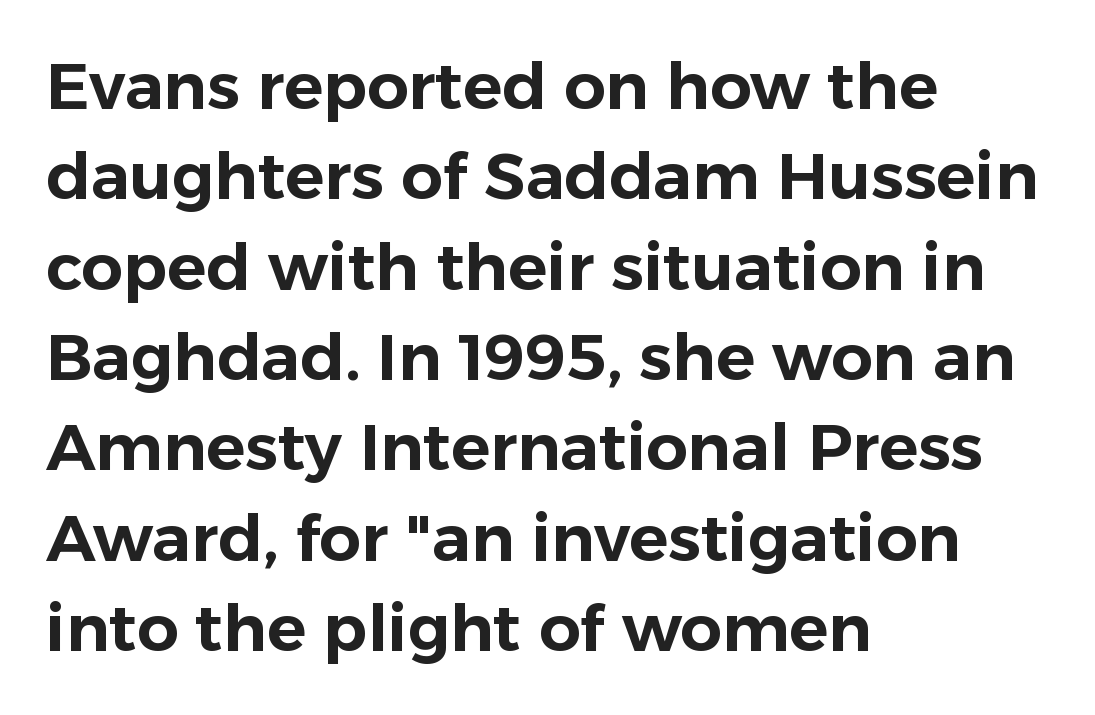
Q: Is the text italic (slanted)? A: No, it is upright.
Q: Is the typeface a serif or a sans-serif typeface? A: Sans-serif.
Q: Is the text underlined? A: No.
Q: How is the paragraph aligned? A: Left-aligned.
Q: Is the spacing between letters normal or unusually wide? A: Normal.
Q: Is the spacing between lines tight, normal or loose? A: Normal.
Q: Width (condensed, normal, or wide)? A: Normal.
Q: Stroke contrast? A: Low.
Q: x-height? A: Medium.
Q: Monospaced? A: No.
